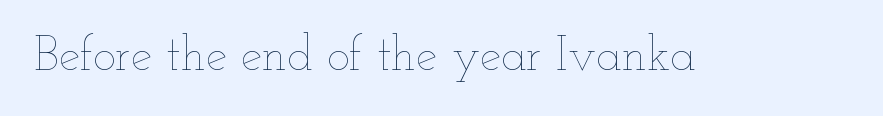
The gaps between neighbouring characters are ordinary and unremarkable. The lettering holds an erect, upright posture throughout. Note the varied advance widths — an 'i' is clearly narrower than an 'm'. The area under the type is left untouched.
